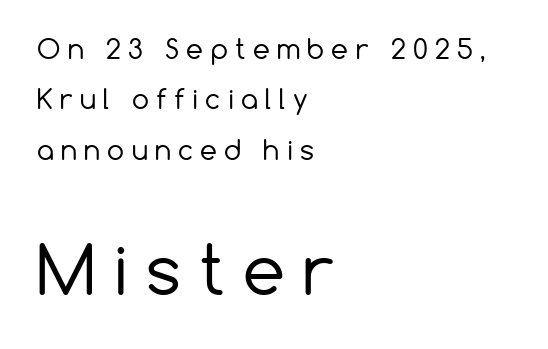
{"serif": "no", "italic": "no", "bold": "no", "weight": "regular", "width": "normal", "stroke_contrast": "low", "x_height": "medium", "monospaced": "no", "underline": "no", "align": "left", "line_spacing_ratio": 1.87, "letter_spacing": "wide", "letter_spacing_em": 0.27, "larger_block": "second", "size_ratio": 2.48, "glyph_px": 67}
